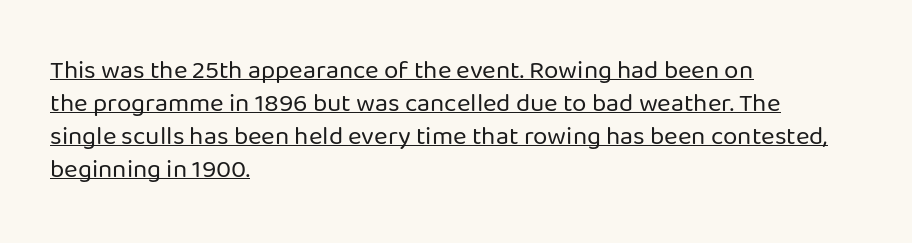
{"italic": "no", "bold": "no", "underline": "yes", "align": "left", "line_spacing": "normal", "line_spacing_ratio": 1.27, "letter_spacing": "normal", "letter_spacing_em": 0.0, "glyph_px": 26}
